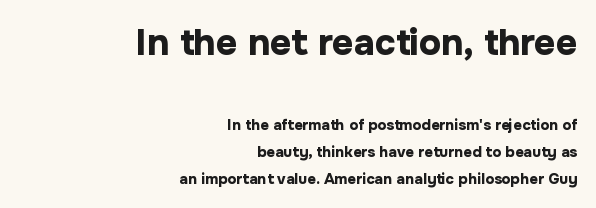
The image shows 37 px bold sans-serif type, upright; set right-aligned, line spacing 1.79x, normal letter spacing, not underlined; the first (top) block is 2.47x larger; low stroke contrast and a medium x-height.
